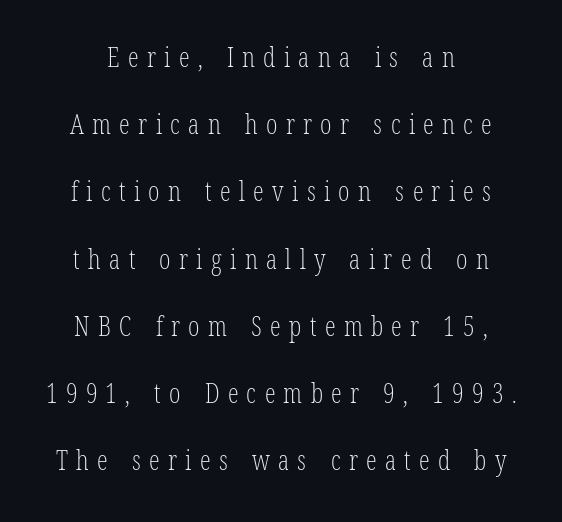
The horizontal fit of the characters is loose and conspicuously gappy. A quiet, ordinary-to-light weight characterises the typeface. A great deal of white space separates one row of letters from the next. The specimen omits any rule beneath the text block's lines.
